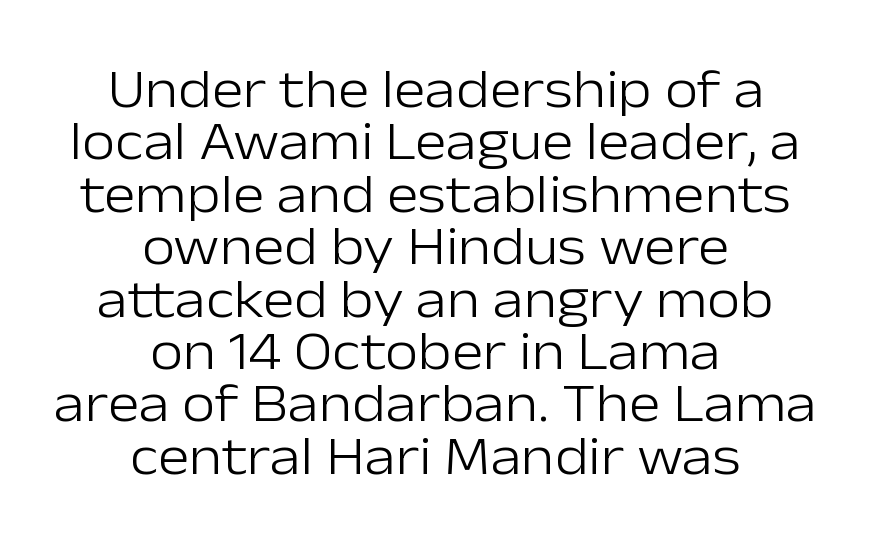
{"serif": "no", "italic": "no", "bold": "no", "weight": "light", "width": "normal", "stroke_contrast": "low", "x_height": "medium", "monospaced": "no", "underline": "no", "align": "center", "line_spacing": "tight", "line_spacing_ratio": 0.97, "letter_spacing": "normal", "letter_spacing_em": 0.0, "glyph_px": 54}
